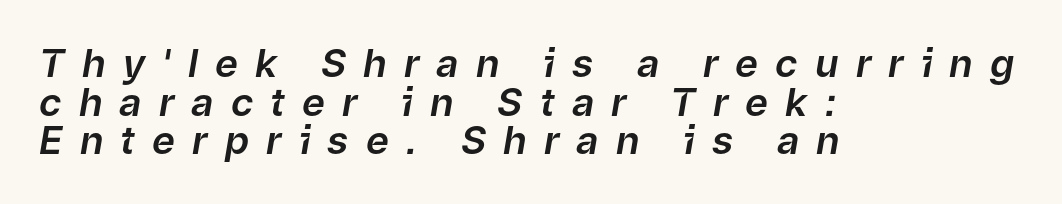
{"italic": "yes", "lean": "right", "slant_degrees": 9, "width": "normal", "stroke_contrast": "low", "x_height": "medium", "monospaced": "no", "underline": "no", "align": "left", "line_spacing": "tight", "line_spacing_ratio": 0.99, "letter_spacing": "wide", "letter_spacing_em": 0.44, "glyph_px": 39}
